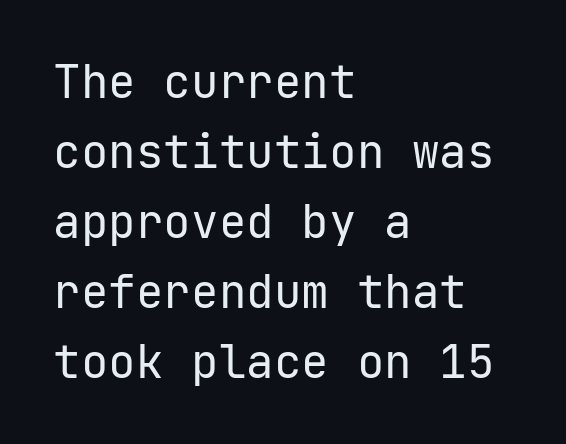
Nobody touched the tracking dial on this one. Leading: standard. This is sans-serif lettering, the kind often seen on screens and signage. No chunkiness to these letters — they're not bold.
